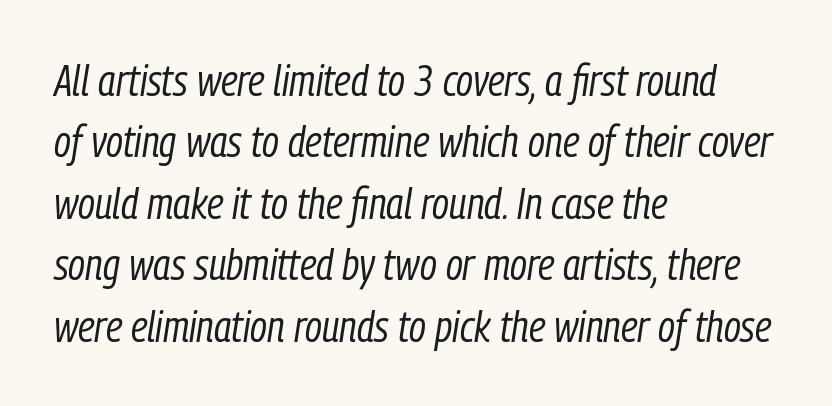
Evenly set lines give the paragraph a standard silhouette. These glyphs show unthickened strokes, regular width or finer. Caption: standard tracking, unaltered. A classic flush-left, rag-right setting is used for this passage. The strip under each line holds only bare page.
